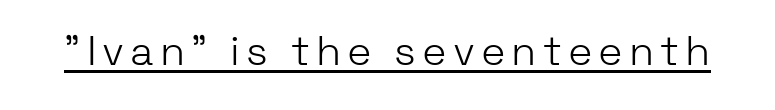
Type style note: lacks serifs. No letter is thick-stroked: the sample isn't bold. A baseline rule has been typeset under these characters. A typesetter would call this proportional, since set widths differ per character.
